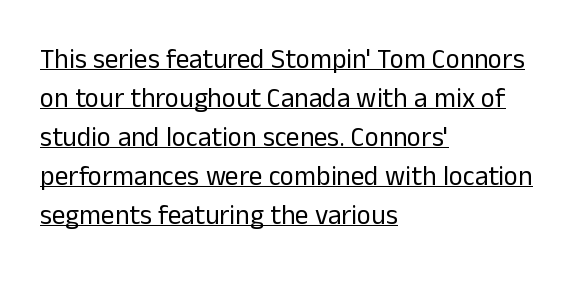
The image shows 27 px text type, upright; set left-aligned, normal line spacing (1.44x), normal letter spacing, underlined.
